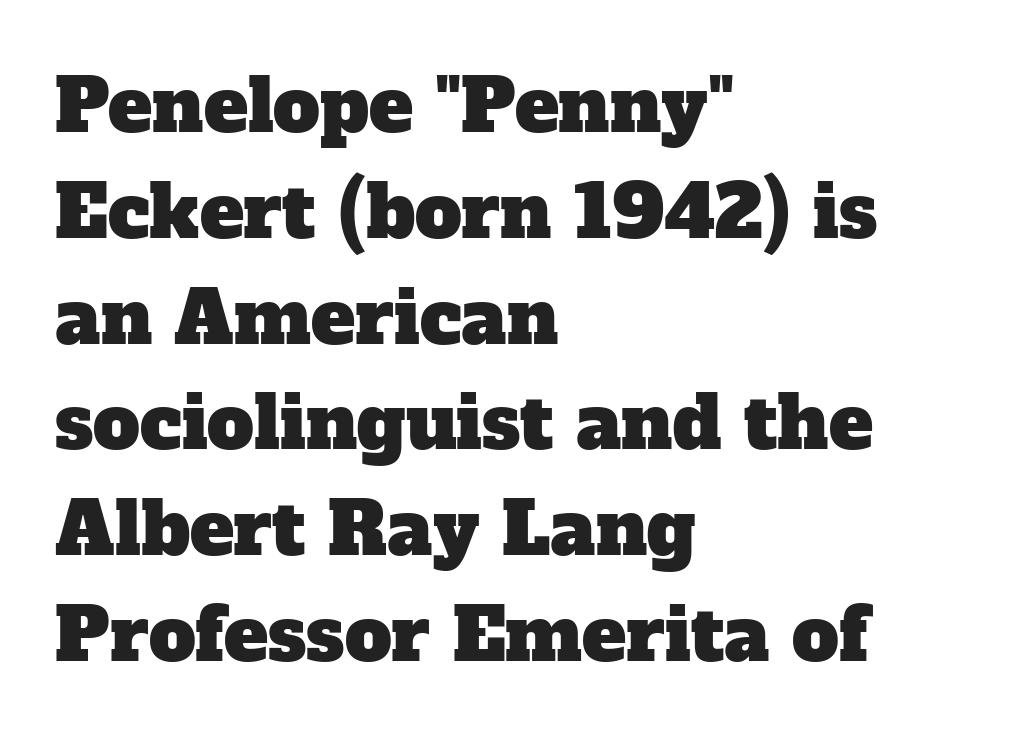
Where is the straight margin? On the left. Here the designer chose a conventional face with non-uniform glyph widths. The space directly below the letters is spotless. The text was rendered using a seriffed face with decorative stroke endings. There is no visible air inserted between adjacent glyphs. In terms of leading, this rendering sits right in the middle.
